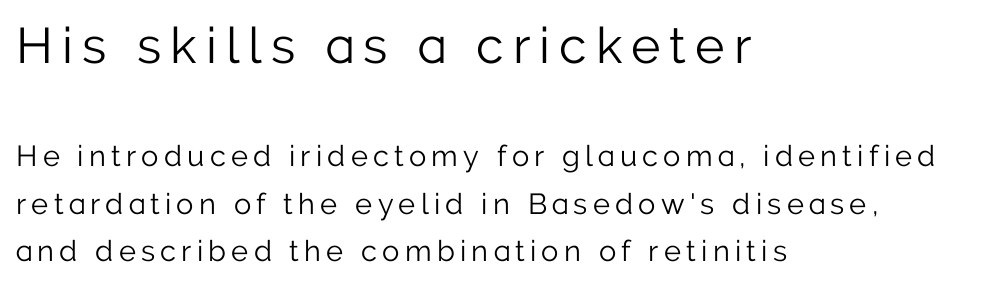
Q: Is the text bold? A: No.
Q: Is the text italic (slanted)? A: No, it is upright.
Q: Is the typeface a serif or a sans-serif typeface? A: Sans-serif.
Q: Is the text underlined? A: No.
Q: How is the paragraph aligned? A: Left-aligned.
Q: Is the spacing between lines tight, normal or loose? A: Normal.
Q: Which block of text is set in a larger size, the first (top) or the second (bottom)? A: The first (top) one.
Q: Width (condensed, normal, or wide)? A: Normal.
Q: Stroke contrast? A: Low.
Q: x-height? A: Medium.
Q: Monospaced? A: No.
